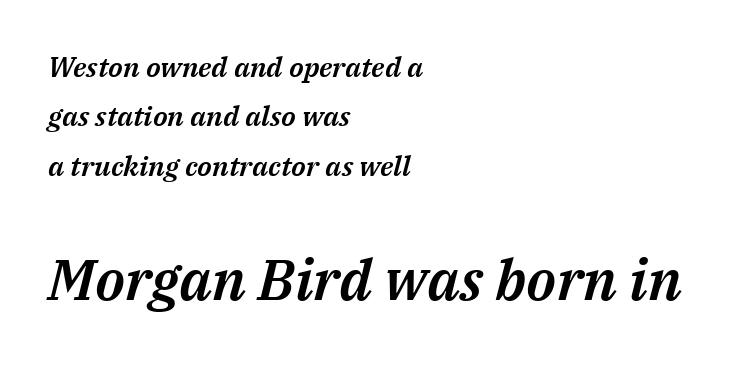
Q: Is the text italic (slanted)? A: Yes, it leans right by about 14 degrees.
Q: Is the text underlined? A: No.
Q: How is the paragraph aligned? A: Left-aligned.
Q: Is the spacing between letters normal or unusually wide? A: Normal.
Q: Which block of text is set in a larger size, the first (top) or the second (bottom)? A: The second (bottom) one.
Q: Width (condensed, normal, or wide)? A: Normal.
Q: Stroke contrast? A: Medium.
Q: x-height? A: Medium.
Q: Monospaced? A: No.
